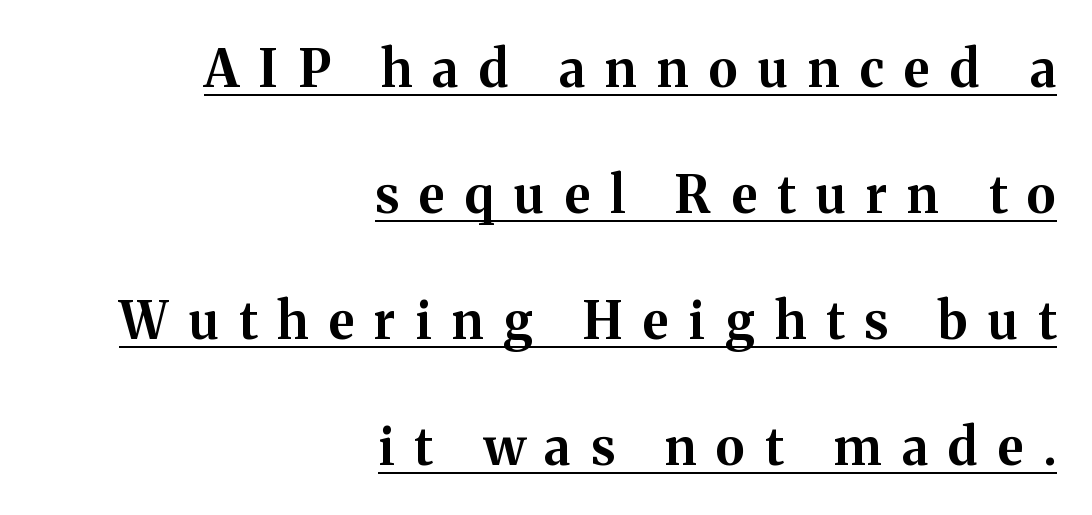
The typesetting leans heavy: a genuine bold. Honestly, the underline is the first thing you notice here. Leading: increased. A typesetter would mark this as roman, not italic.
